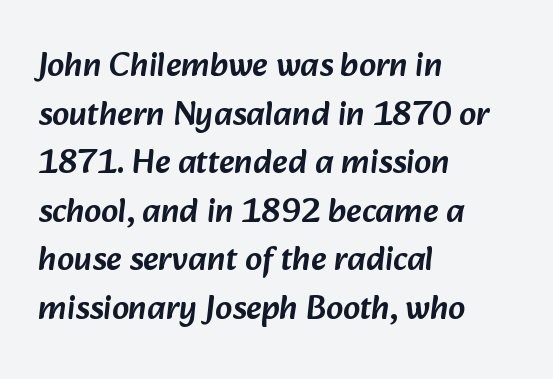
The image shows 34 px sans-serif type; set left-aligned, normal line spacing (1.43x), normal letter spacing, not underlined; low stroke contrast and a medium x-height.
